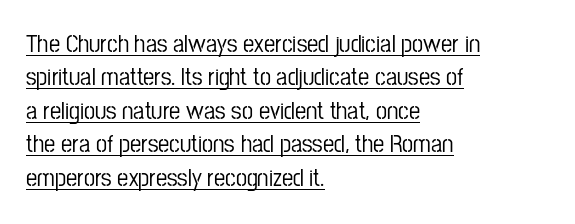
Q: Is the text italic (slanted)? A: No, it is upright.
Q: Is the text underlined? A: Yes.
Q: How is the paragraph aligned? A: Left-aligned.
Q: Is the spacing between letters normal or unusually wide? A: Normal.
Q: Is the spacing between lines tight, normal or loose? A: Normal.
